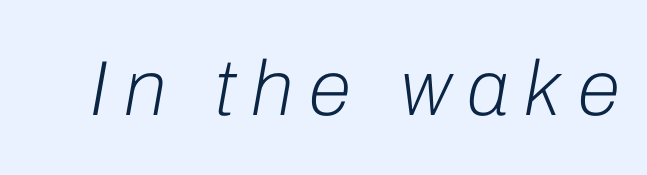
The image shows 78 px light type, italic (leaning right); set unusually wide letter spacing (+0.2 em), not underlined; low stroke contrast and a medium x-height.
